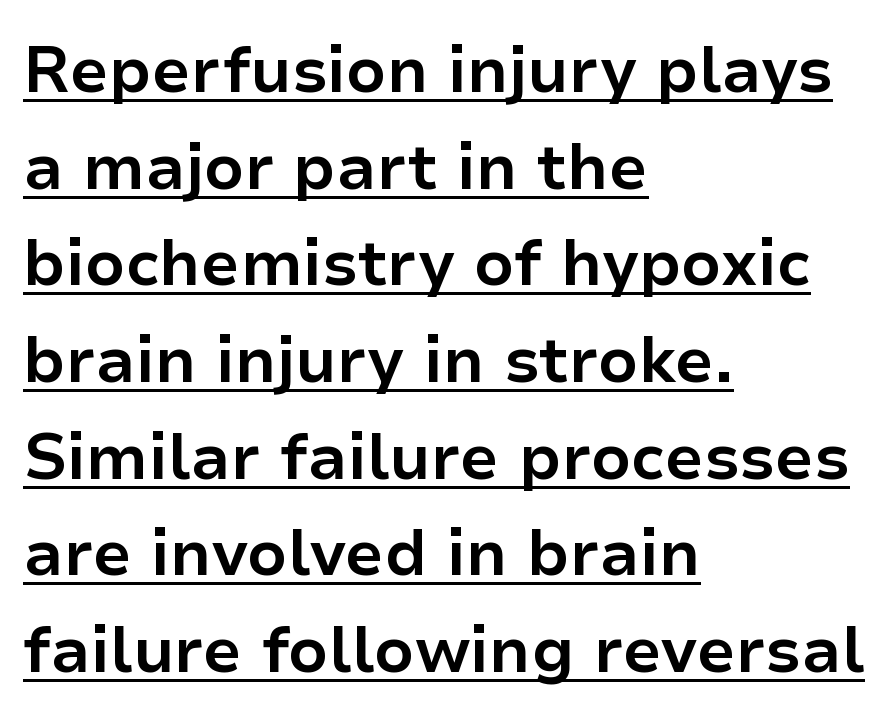
Designer's note — italics off, roman on. The rendering anchors every line to the left-hand side. These characters rest on top of a visible drawn line. In terms of letterform style, serifs are entirely absent.
